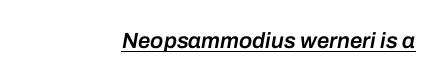
{"italic": "yes", "lean": "right", "slant_degrees": 10, "bold": "semi", "underline": "yes", "align": "right", "letter_spacing": "normal", "letter_spacing_em": 0.0, "glyph_px": 22}
